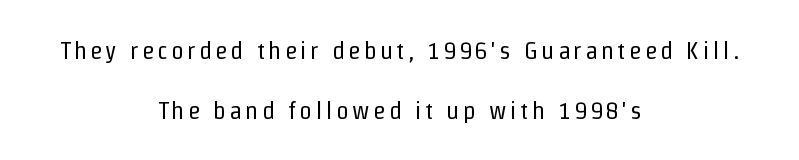
Q: Is the text bold? A: No.
Q: Is the text italic (slanted)? A: No, it is upright.
Q: Is the text underlined? A: No.
Q: How is the paragraph aligned? A: Centered.
Q: Is the spacing between lines tight, normal or loose? A: Loose.
